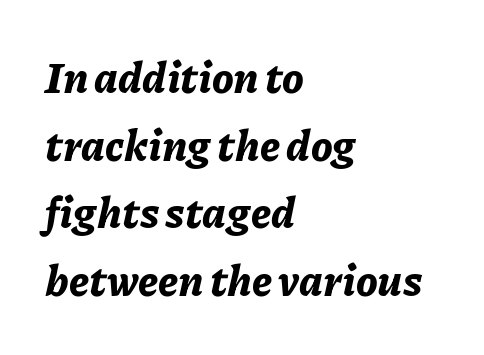
{"italic": "yes", "lean": "right", "slant_degrees": 11, "bold": "yes", "weight": "bold", "width": "normal", "stroke_contrast": "low", "x_height": "medium", "monospaced": "no", "underline": "no", "align": "left", "line_spacing": "normal", "line_spacing_ratio": 1.57, "letter_spacing": "normal", "letter_spacing_em": 0.0, "glyph_px": 43}
